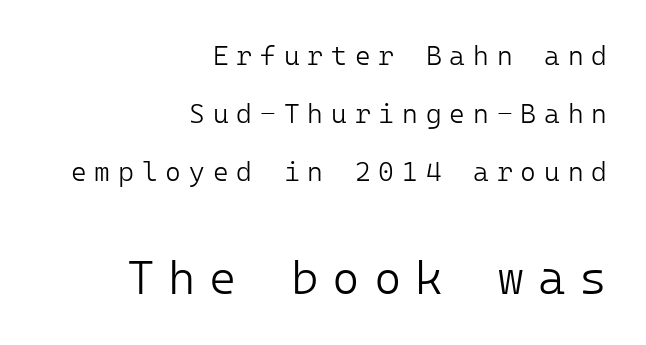
The image shows 47 px light sans-serif type, upright; set right-aligned, loose line spacing (2.14x), unusually wide letter spacing (+0.29 em), not underlined; the second (bottom) block is 1.74x larger; low stroke contrast and a medium x-height.
